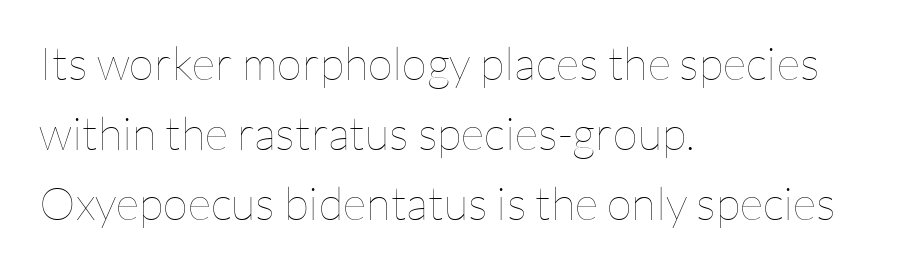
Do the characters align in a grid? No, the font is proportional. Line beginnings align vertically; line endings do not. Do the letters lean? They stand straight. Descenders are the only things crossing below the line. Leading matches the norm, producing a regular column.
